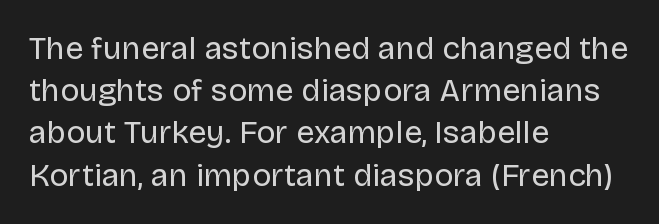
{"serif": "no", "italic": "no", "bold": "no", "weight": "regular", "width": "normal", "stroke_contrast": "low", "x_height": "large", "monospaced": "no", "underline": "no", "align": "left", "line_spacing": "normal", "line_spacing_ratio": 1.32, "letter_spacing": "normal", "letter_spacing_em": 0.0, "glyph_px": 32}
